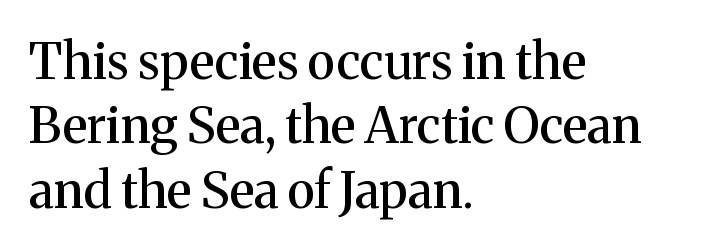
The image shows 50 px serif type, upright; set left-aligned, normal line spacing (1.29x), normal letter spacing, not underlined; medium stroke contrast and a medium x-height.
